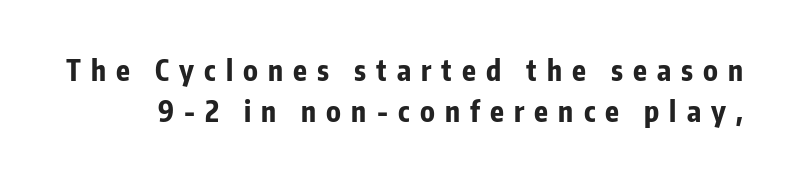
Q: Is the text bold? A: Yes.
Q: Is the text italic (slanted)? A: No, it is upright.
Q: Is the typeface a serif or a sans-serif typeface? A: Sans-serif.
Q: Is the text underlined? A: No.
Q: Is the spacing between letters normal or unusually wide? A: Unusually wide.
Q: Is the spacing between lines tight, normal or loose? A: Normal.
Q: Width (condensed, normal, or wide)? A: Condensed.
Q: Stroke contrast? A: Low.
Q: x-height? A: Medium.
Q: Monospaced? A: No.
